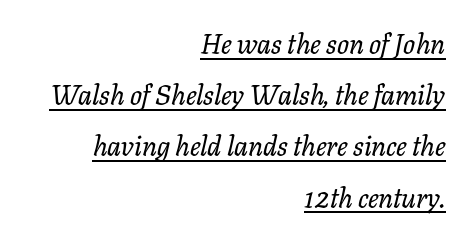
The rendering applies a slant to the glyphs. Nothing unusual about the tracking: characters are spaced as the font intends. A typesetter would call this proportional, since set widths differ per character. Font category for this specimen: serif. A student would call this right alignment; a typographer would say flush right, rag left.
